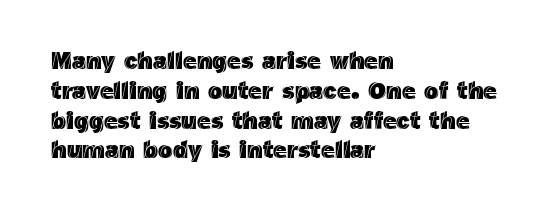
The image shows 24 px text type, upright; set left-aligned, line spacing 1.24x, normal letter spacing, not underlined.
